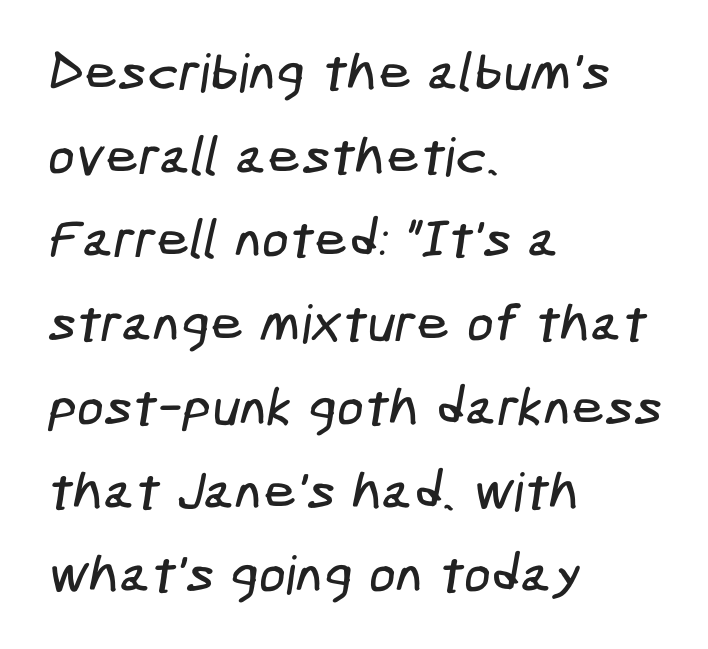
Q: Is the typeface a serif or a sans-serif typeface? A: Sans-serif.
Q: Is the text underlined? A: No.
Q: How is the paragraph aligned? A: Left-aligned.
Q: Is the spacing between letters normal or unusually wide? A: Normal.
Q: Is the spacing between lines tight, normal or loose? A: Normal.
Q: Width (condensed, normal, or wide)? A: Condensed.
Q: Stroke contrast? A: Low.
Q: x-height? A: Medium.
